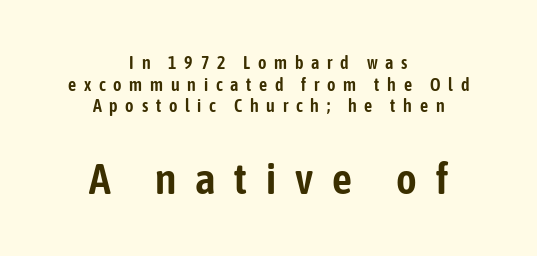
Q: Is the text italic (slanted)? A: No, it is upright.
Q: Is the typeface a serif or a sans-serif typeface? A: Sans-serif.
Q: Is the text underlined? A: No.
Q: How is the paragraph aligned? A: Centered.
Q: Is the spacing between letters normal or unusually wide? A: Unusually wide.
Q: Which block of text is set in a larger size, the first (top) or the second (bottom)? A: The second (bottom) one.
Q: Width (condensed, normal, or wide)? A: Condensed.
Q: Stroke contrast? A: Low.
Q: x-height? A: Medium.
Q: Monospaced? A: No.
